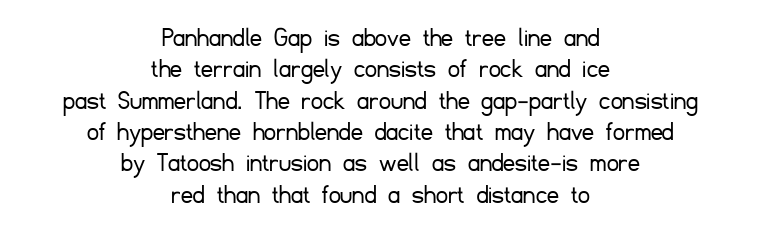
Caption: multi-line text, centered on the measure. Type without underlining. Do the characters align in a grid? No, the font is proportional. The font is comparable to plain body text, perhaps lighter. Is the letter spacing exaggerated? No — it looks like the ordinary default.
